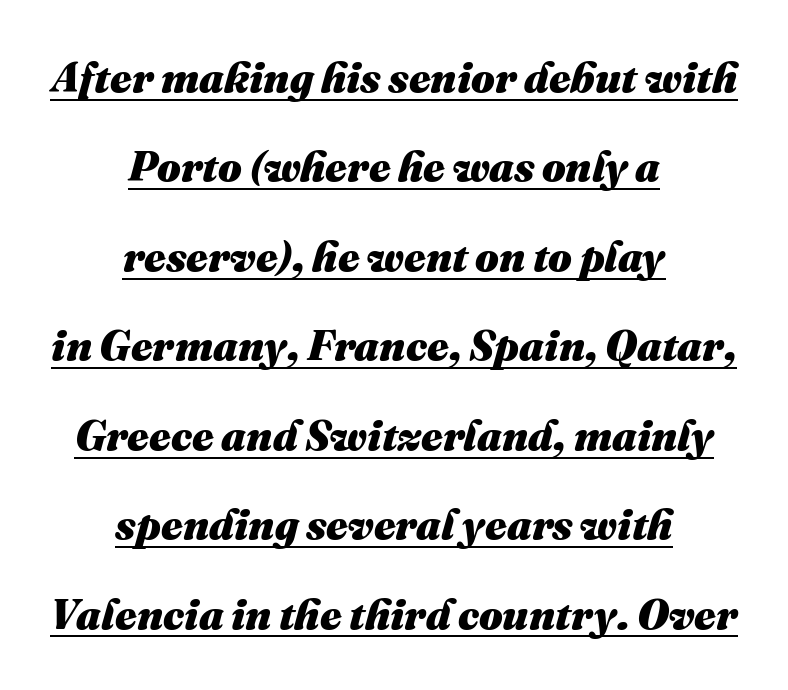
Q: Is the text bold? A: Yes.
Q: Is the text italic (slanted)? A: Yes, it leans right by about 16 degrees.
Q: Is the text underlined? A: Yes.
Q: How is the paragraph aligned? A: Centered.
Q: Is the spacing between letters normal or unusually wide? A: Normal.
Q: Is the spacing between lines tight, normal or loose? A: Loose.
Q: Width (condensed, normal, or wide)? A: Normal.
Q: Stroke contrast? A: Medium.
Q: x-height? A: Medium.
Q: Monospaced? A: No.
